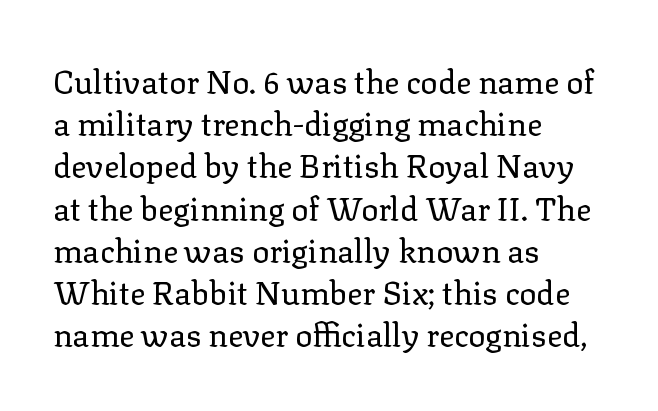
{"serif": "yes", "italic": "no", "bold": "no", "weight": "regular", "width": "normal", "stroke_contrast": "low", "x_height": "medium", "monospaced": "no", "underline": "no", "align": "left", "line_spacing": "normal", "line_spacing_ratio": 1.32, "letter_spacing": "normal", "letter_spacing_em": 0.0, "glyph_px": 32}
